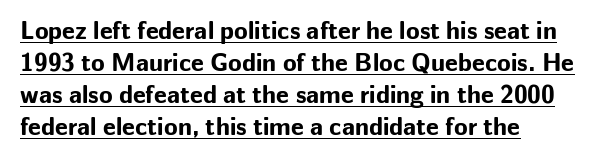
The image shows 25 px bold type, upright; set left-aligned, normal line spacing (1.28x), normal letter spacing, underlined.
